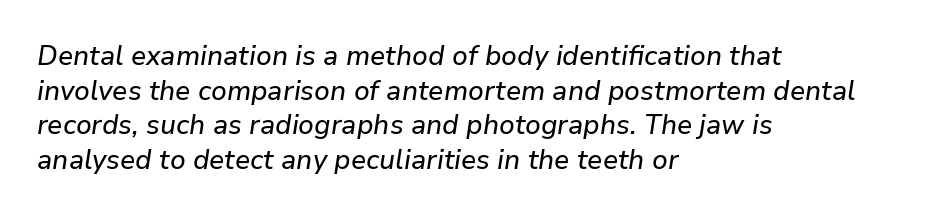
{"italic": "yes", "lean": "right", "slant_degrees": 9, "underline": "no", "align": "left", "line_spacing": "normal", "line_spacing_ratio": 1.28, "letter_spacing": "normal", "letter_spacing_em": 0.0, "glyph_px": 27}
